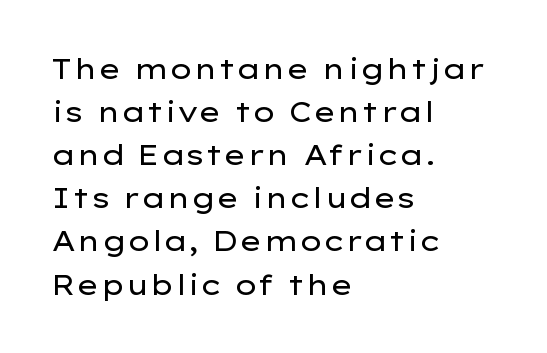
The image shows 28 px regular-weight, wide sans-serif type, upright; set left-aligned, normal line spacing (1.54x), normal letter spacing, not underlined; low stroke contrast and a medium x-height.
